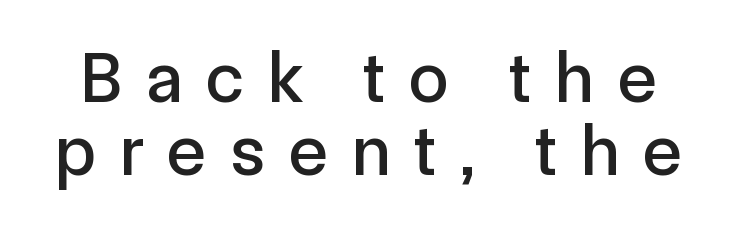
The image shows 72 px sans-serif type, upright; set tight line spacing (1.01x), unusually wide letter spacing (+0.33 em), not underlined; a medium x-height.
